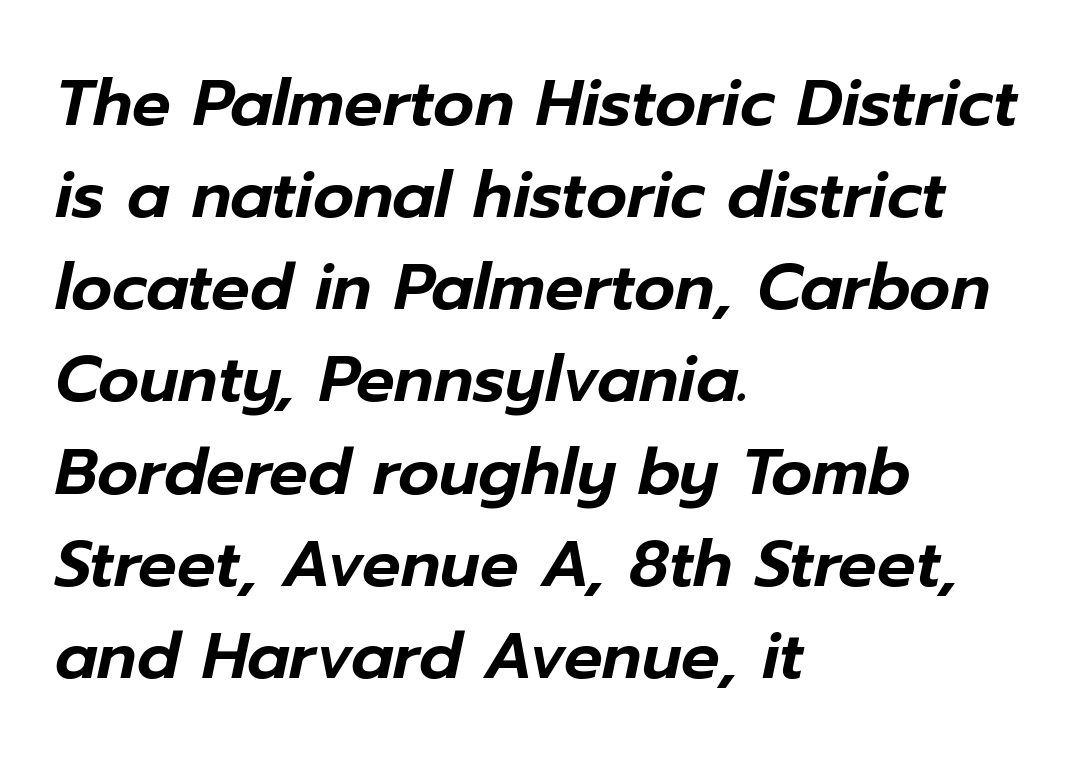
{"italic": "yes", "lean": "right", "slant_degrees": 12, "width": "normal", "stroke_contrast": "low", "x_height": "medium", "monospaced": "no", "underline": "no", "align": "left", "line_spacing": "normal", "line_spacing_ratio": 1.44, "letter_spacing": "normal", "letter_spacing_em": 0.0, "glyph_px": 64}
